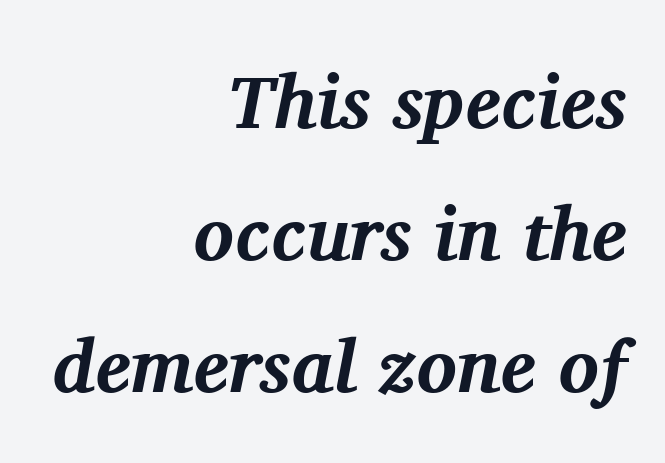
{"serif": "yes", "italic": "yes", "lean": "right", "slant_degrees": 11, "bold": "yes", "weight": "bold", "width": "normal", "stroke_contrast": "medium", "x_height": "medium", "monospaced": "no", "underline": "no", "align": "right", "line_spacing_ratio": 1.76, "letter_spacing": "normal", "letter_spacing_em": 0.0, "glyph_px": 75}
